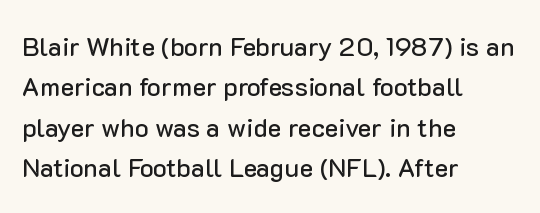
{"italic": "no", "underline": "no", "align": "left", "line_spacing": "normal", "line_spacing_ratio": 1.55, "letter_spacing": "normal", "letter_spacing_em": 0.0, "glyph_px": 26}
